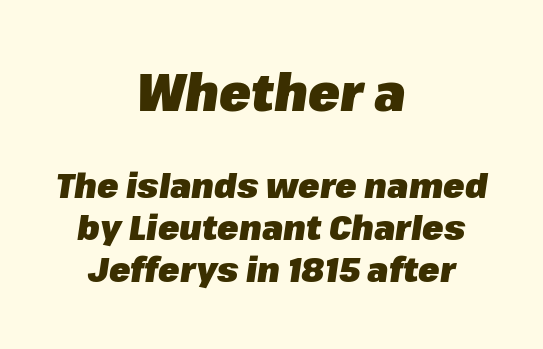
Q: Is the text bold? A: Yes.
Q: Is the text italic (slanted)? A: Yes, it leans right by about 8 degrees.
Q: Is the text underlined? A: No.
Q: How is the paragraph aligned? A: Centered.
Q: Is the spacing between letters normal or unusually wide? A: Normal.
Q: Which block of text is set in a larger size, the first (top) or the second (bottom)? A: The first (top) one.
Q: Width (condensed, normal, or wide)? A: Normal.
Q: Stroke contrast? A: Low.
Q: x-height? A: Medium.
Q: Monospaced? A: No.
